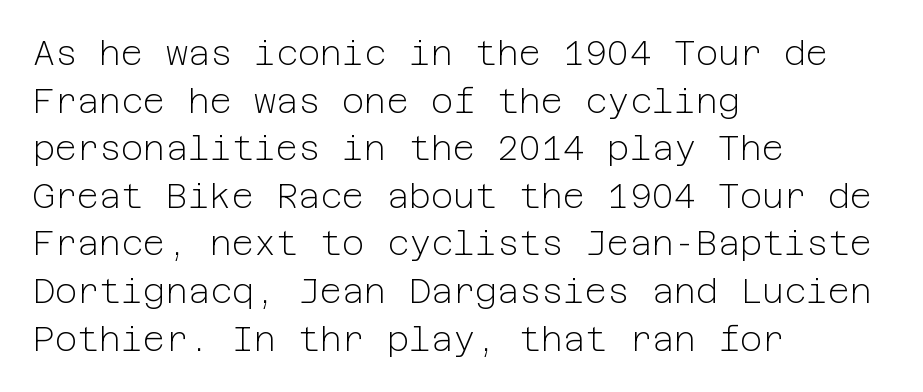
Q: Is the text bold? A: No.
Q: Is the text italic (slanted)? A: No, it is upright.
Q: Is the typeface a serif or a sans-serif typeface? A: Sans-serif.
Q: Is the text underlined? A: No.
Q: How is the paragraph aligned? A: Left-aligned.
Q: Is the spacing between letters normal or unusually wide? A: Normal.
Q: Is the spacing between lines tight, normal or loose? A: Normal.
Q: Width (condensed, normal, or wide)? A: Normal.
Q: Stroke contrast? A: Low.
Q: x-height? A: Medium.
